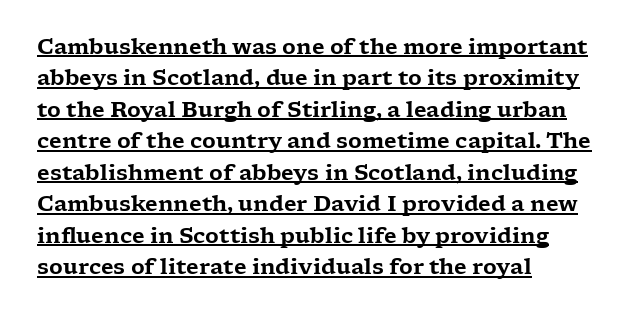
Q: Is the text italic (slanted)? A: No, it is upright.
Q: Is the text underlined? A: Yes.
Q: How is the paragraph aligned? A: Left-aligned.
Q: Is the spacing between letters normal or unusually wide? A: Normal.
Q: Is the spacing between lines tight, normal or loose? A: Normal.
